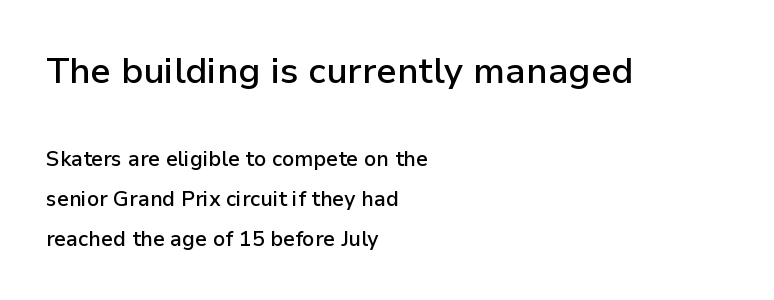
Moderately thickened strokes mark this as semibold type. Top chunk: large. Bottom chunk: small. Words float on clear page, feet unadorned. No feet cap the strokes, marking this as sans-serif type.
